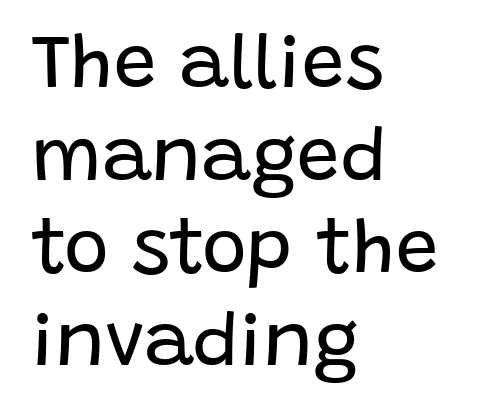
This rendering leaves character spacing at its baseline value. The typeface chosen for these lines omits serifs. Type without underlining. Posture: straight, roman, zero tilt.
